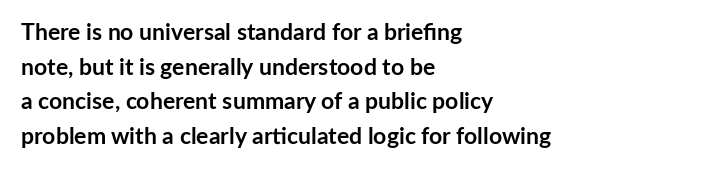
Q: Is the text bold? A: Yes.
Q: Is the text italic (slanted)? A: No, it is upright.
Q: Is the text underlined? A: No.
Q: How is the paragraph aligned? A: Left-aligned.
Q: Is the spacing between letters normal or unusually wide? A: Normal.
Q: Is the spacing between lines tight, normal or loose? A: Normal.
